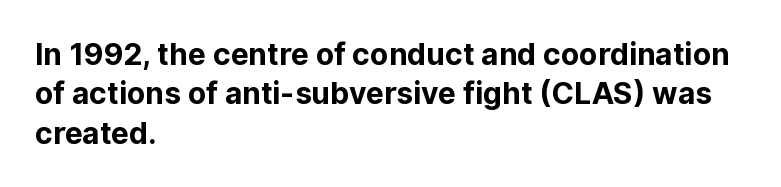
Q: Is the text bold? A: Yes.
Q: Is the text italic (slanted)? A: No, it is upright.
Q: Is the typeface a serif or a sans-serif typeface? A: Sans-serif.
Q: Is the text underlined? A: No.
Q: How is the paragraph aligned? A: Left-aligned.
Q: Is the spacing between letters normal or unusually wide? A: Normal.
Q: Is the spacing between lines tight, normal or loose? A: Normal.
Q: Width (condensed, normal, or wide)? A: Normal.
Q: Stroke contrast? A: Low.
Q: x-height? A: Medium.
Q: Monospaced? A: No.
